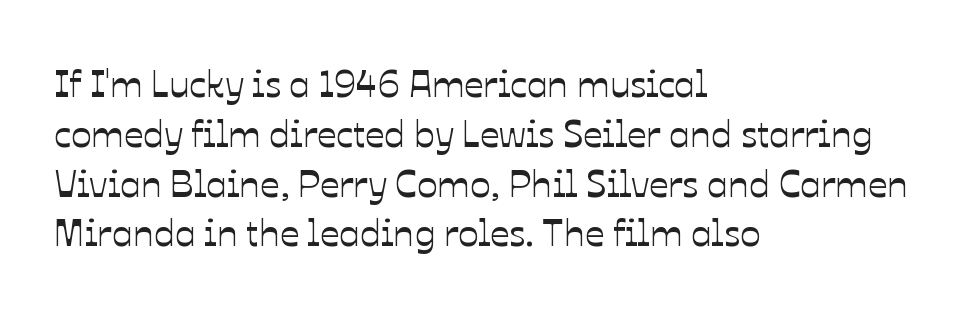
{"italic": "no", "width": "normal", "stroke_contrast": "low", "x_height": "medium", "monospaced": "no", "underline": "no", "align": "left", "line_spacing": "normal", "line_spacing_ratio": 1.31, "letter_spacing": "normal", "letter_spacing_em": 0.0, "glyph_px": 38}
